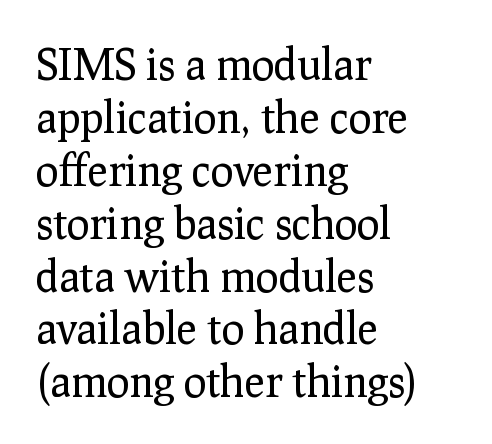
Letterform terminals end in serifs throughout the passage. Think standard paragraph weight, or any step lighter than that. This sample has the flowing, uneven cadence of proportional lettering. The gaps between neighbouring characters are ordinary and unremarkable.
